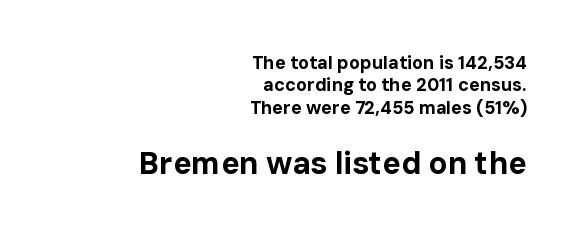
Q: Is the text bold? A: Yes.
Q: Is the text italic (slanted)? A: No, it is upright.
Q: Is the typeface a serif or a sans-serif typeface? A: Sans-serif.
Q: Is the text underlined? A: No.
Q: How is the paragraph aligned? A: Right-aligned.
Q: Is the spacing between letters normal or unusually wide? A: Normal.
Q: Is the spacing between lines tight, normal or loose? A: Normal.
Q: Which block of text is set in a larger size, the first (top) or the second (bottom)? A: The second (bottom) one.
Q: Width (condensed, normal, or wide)? A: Normal.
Q: Stroke contrast? A: Low.
Q: x-height? A: Medium.
Q: Monospaced? A: No.
